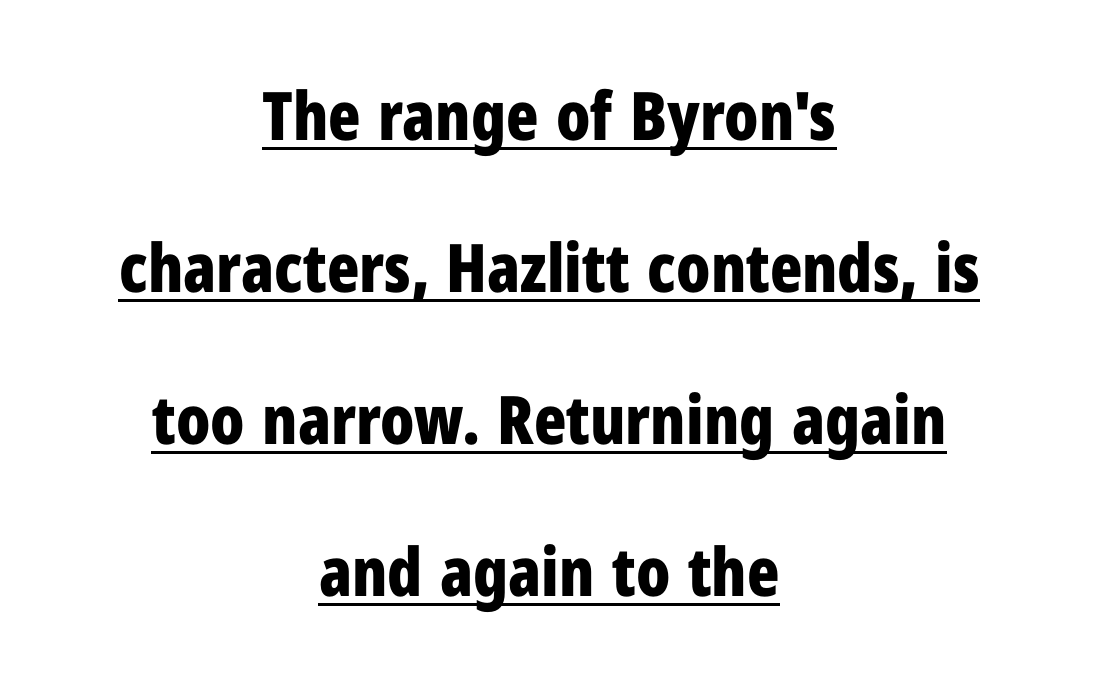
The image shows 67 px bold, condensed sans-serif type, upright; set centered, loose line spacing (2.27x), normal letter spacing, underlined; low stroke contrast and a medium x-height.
